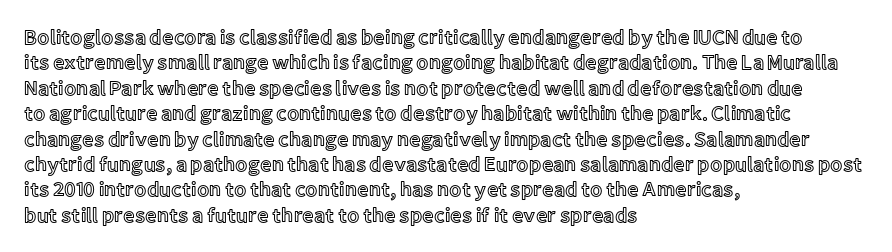
Q: Is the text italic (slanted)? A: No, it is upright.
Q: Is the text underlined? A: No.
Q: How is the paragraph aligned? A: Left-aligned.
Q: Is the spacing between letters normal or unusually wide? A: Normal.
Q: Is the spacing between lines tight, normal or loose? A: Normal.
